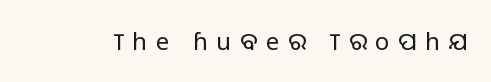
Q: Is the text bold? A: No.
Q: Is the text italic (slanted)? A: No, it is upright.
Q: Is the text underlined? A: No.
Q: Is the spacing between letters normal or unusually wide? A: Unusually wide.
